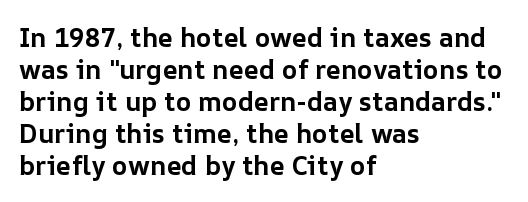
The image shows 26 px bold type, upright; set left-aligned, line spacing 1.23x, normal letter spacing, not underlined.
